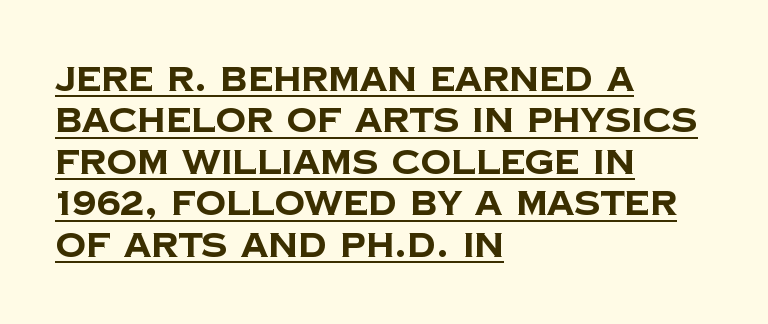
{"serif": "no", "bold": "yes", "weight": "bold", "width": "normal", "stroke_contrast": "low", "x_height": "large", "monospaced": "no", "underline": "yes", "align": "left", "line_spacing_ratio": 1.22, "letter_spacing": "normal", "letter_spacing_em": 0.0, "glyph_px": 34}
